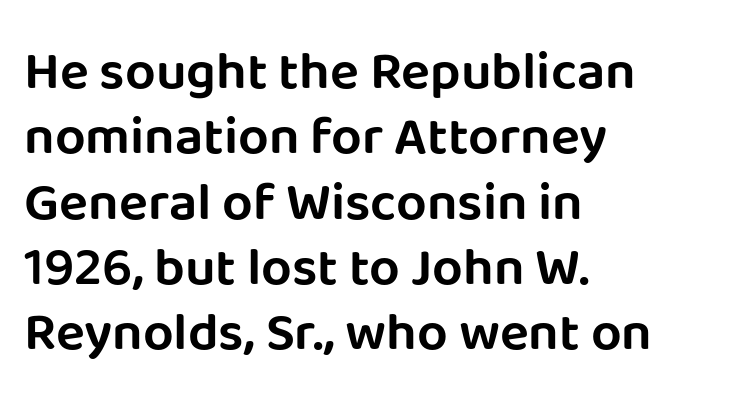
{"serif": "no", "italic": "no", "width": "normal", "stroke_contrast": "low", "x_height": "large", "monospaced": "no", "underline": "no", "align": "left", "line_spacing_ratio": 1.21, "letter_spacing": "normal", "letter_spacing_em": 0.0, "glyph_px": 54}
